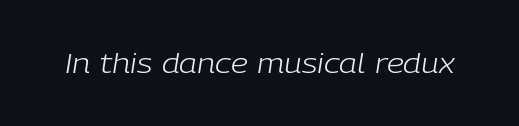
{"italic": "yes", "lean": "right", "slant_degrees": 9, "bold": "no", "underline": "no", "letter_spacing": "normal", "letter_spacing_em": 0.0, "glyph_px": 27}
